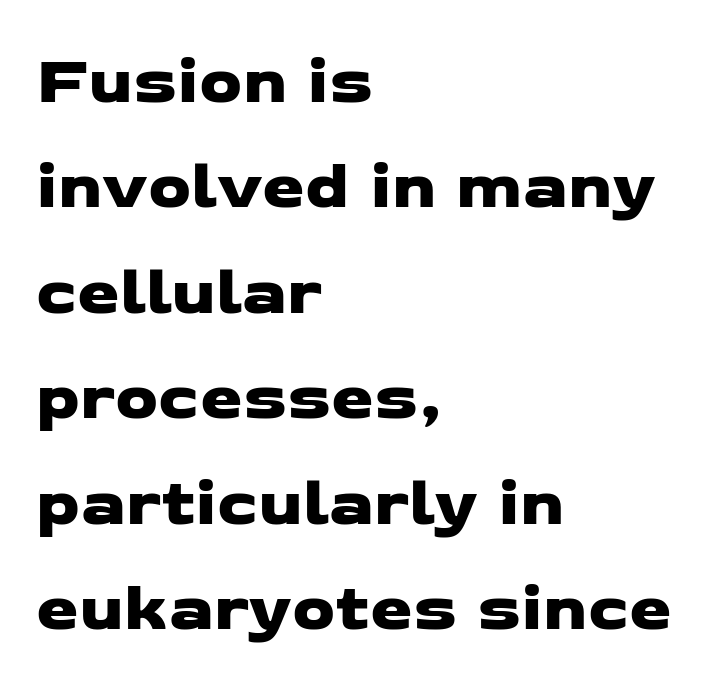
{"serif": "no", "width": "wide", "stroke_contrast": "low", "x_height": "medium", "monospaced": "no", "underline": "no", "align": "left", "line_spacing": "normal", "line_spacing_ratio": 1.55, "letter_spacing": "normal", "letter_spacing_em": 0.0, "glyph_px": 68}
